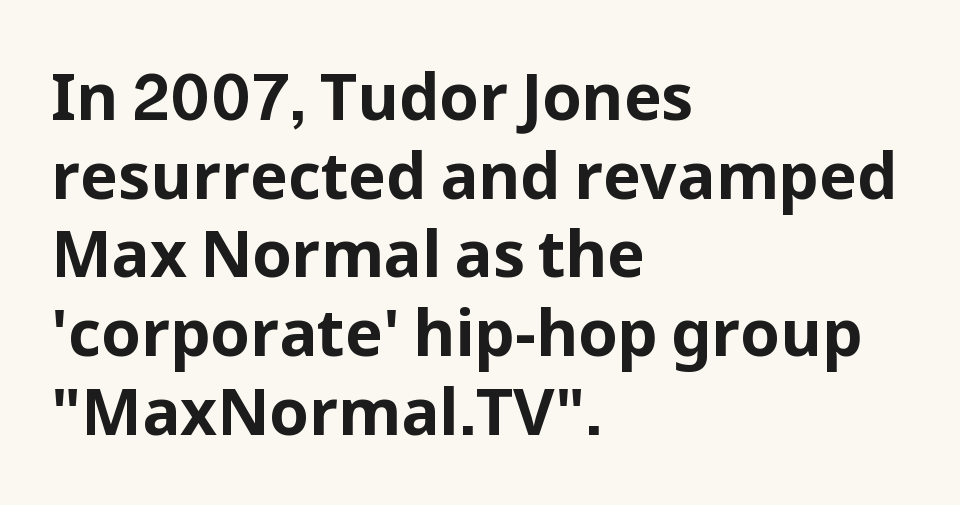
The image shows 64 px bold sans-serif type, upright; set left-aligned, line spacing 1.23x, normal letter spacing, not underlined; low stroke contrast and a medium x-height.
